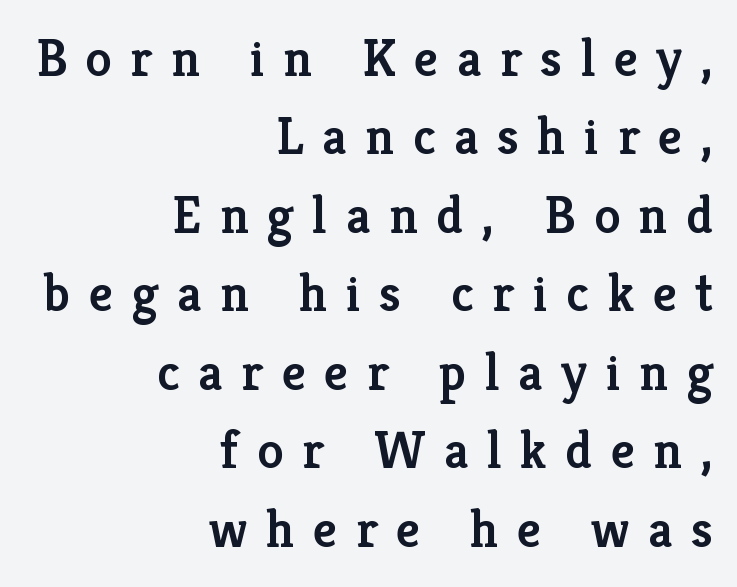
The image shows 53 px semibold serif type, upright; set right-aligned, normal line spacing (1.48x), unusually wide letter spacing (+0.35 em), not underlined; low stroke contrast and a medium x-height.
